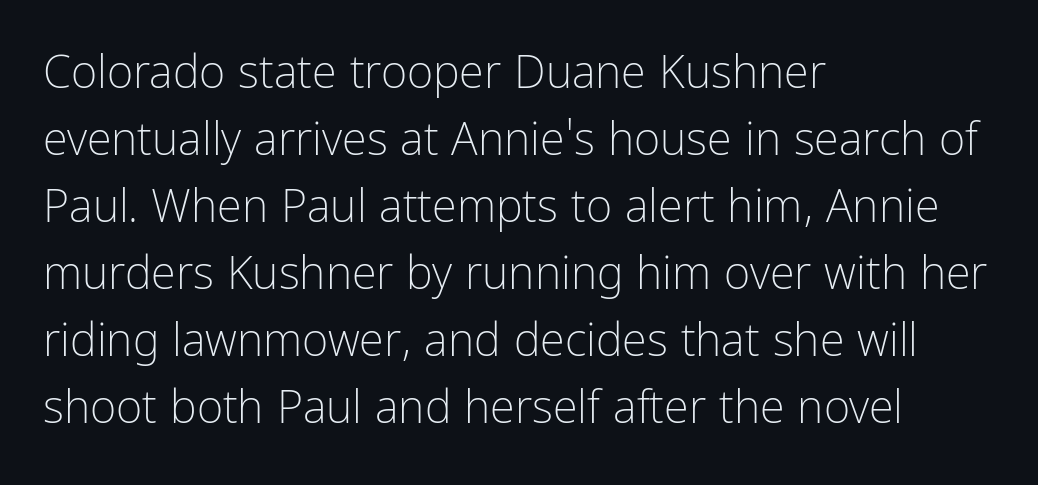
The image shows 45 px light, condensed sans-serif type, upright; set left-aligned, normal line spacing (1.49x), normal letter spacing, not underlined; low stroke contrast and a medium x-height.
